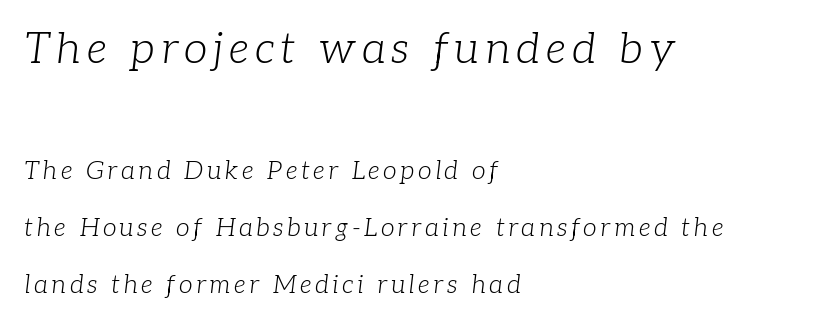
{"serif": "yes", "italic": "yes", "lean": "right", "slant_degrees": 7, "bold": "no", "weight": "light", "width": "normal", "stroke_contrast": "low", "x_height": "medium", "monospaced": "no", "underline": "no", "align": "left", "line_spacing": "loose", "line_spacing_ratio": 2.27, "larger_block": "first", "size_ratio": 1.72, "glyph_px": 43}
